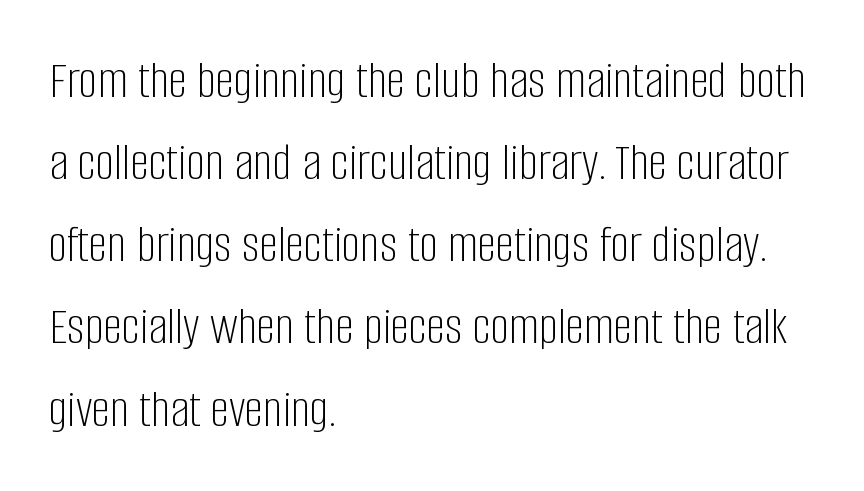
The image shows 53 px light, condensed sans-serif type, upright; set left-aligned, normal line spacing (1.55x), normal letter spacing, not underlined; low stroke contrast and a large x-height.
